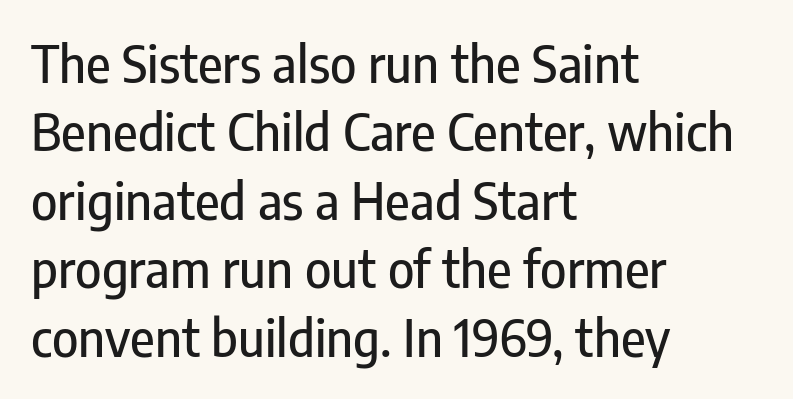
{"serif": "no", "italic": "no", "width": "condensed", "stroke_contrast": "low", "x_height": "medium", "monospaced": "no", "underline": "no", "align": "left", "line_spacing": "normal", "line_spacing_ratio": 1.37, "letter_spacing": "normal", "letter_spacing_em": 0.0, "glyph_px": 50}
